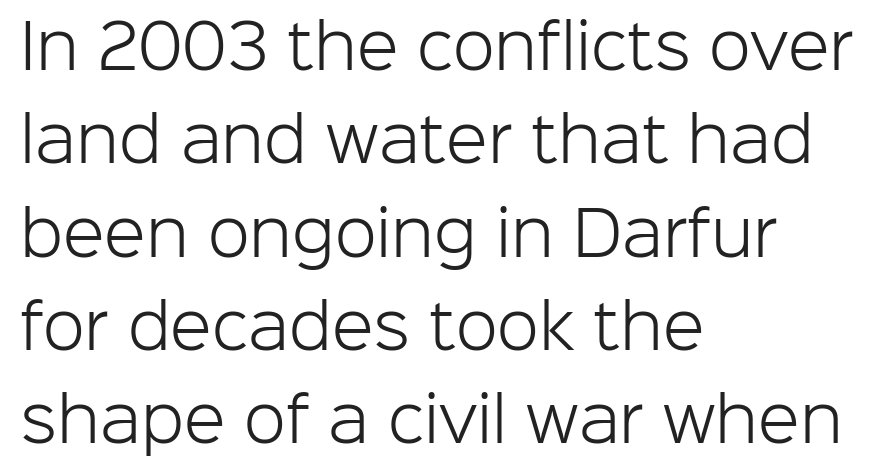
{"serif": "no", "italic": "no", "bold": "no", "weight": "light", "width": "normal", "stroke_contrast": "low", "x_height": "medium", "monospaced": "no", "underline": "no", "align": "left", "line_spacing": "normal", "line_spacing_ratio": 1.53, "letter_spacing": "normal", "letter_spacing_em": 0.0, "glyph_px": 61}
